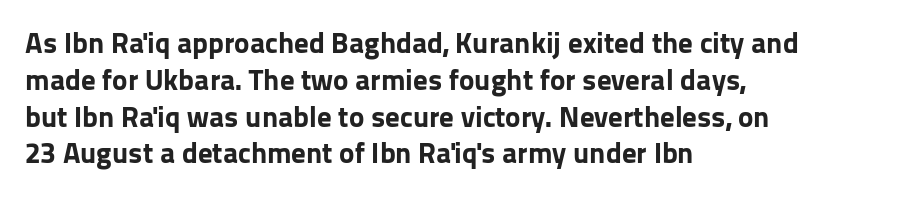
Q: Is the text bold? A: Yes.
Q: Is the text italic (slanted)? A: No, it is upright.
Q: Is the typeface a serif or a sans-serif typeface? A: Sans-serif.
Q: Is the text underlined? A: No.
Q: How is the paragraph aligned? A: Left-aligned.
Q: Is the spacing between letters normal or unusually wide? A: Normal.
Q: Is the spacing between lines tight, normal or loose? A: Normal.
Q: Width (condensed, normal, or wide)? A: Normal.
Q: Stroke contrast? A: Low.
Q: x-height? A: Medium.
Q: Monospaced? A: No.
